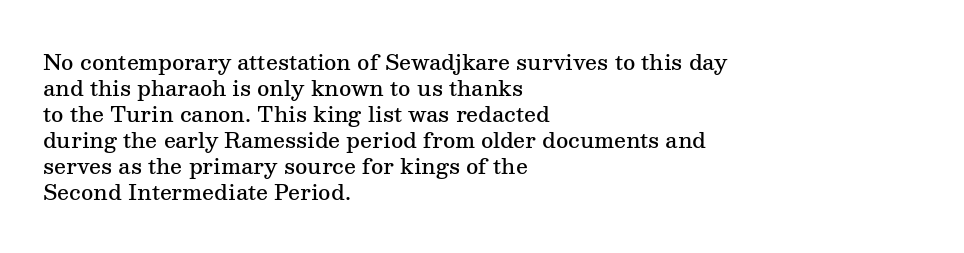
{"italic": "no", "bold": "semi", "underline": "no", "align": "left", "line_spacing_ratio": 1.24, "letter_spacing": "normal", "letter_spacing_em": 0.0, "glyph_px": 21}
